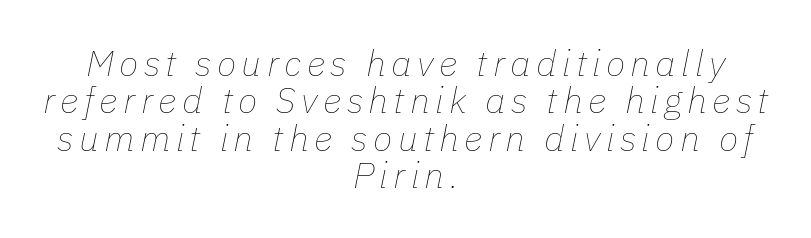
Q: Is the text bold? A: No.
Q: Is the text italic (slanted)? A: Yes, it leans right by about 11 degrees.
Q: Is the text underlined? A: No.
Q: How is the paragraph aligned? A: Centered.
Q: Is the spacing between lines tight, normal or loose? A: Tight.
Q: Width (condensed, normal, or wide)? A: Normal.
Q: Stroke contrast? A: Low.
Q: x-height? A: Medium.
Q: Monospaced? A: No.
